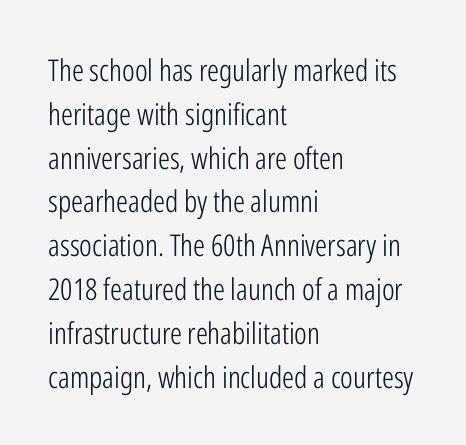
Q: Is the text bold? A: No.
Q: Is the text italic (slanted)? A: No, it is upright.
Q: Is the typeface a serif or a sans-serif typeface? A: Sans-serif.
Q: Is the text underlined? A: No.
Q: How is the paragraph aligned? A: Left-aligned.
Q: Is the spacing between letters normal or unusually wide? A: Normal.
Q: Is the spacing between lines tight, normal or loose? A: Normal.
Q: Width (condensed, normal, or wide)? A: Condensed.
Q: Stroke contrast? A: Low.
Q: x-height? A: Medium.
Q: Monospaced? A: No.
